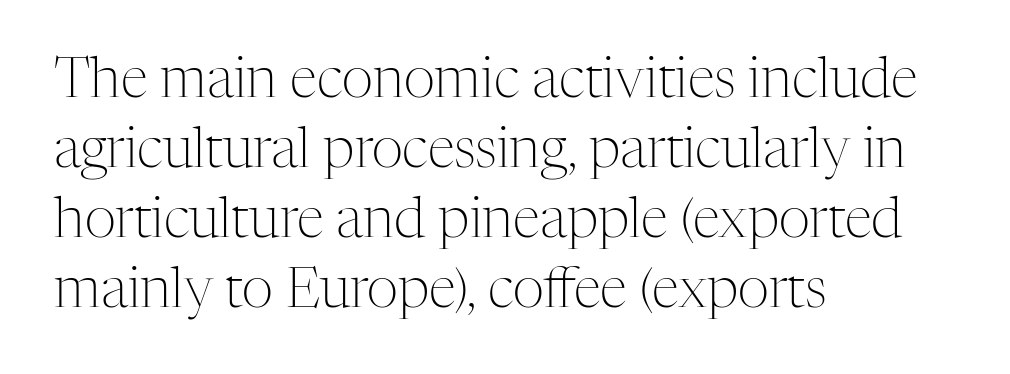
The image shows 55 px light serif type, upright; set left-aligned, normal line spacing (1.27x), normal letter spacing, not underlined; medium stroke contrast and a medium x-height.
